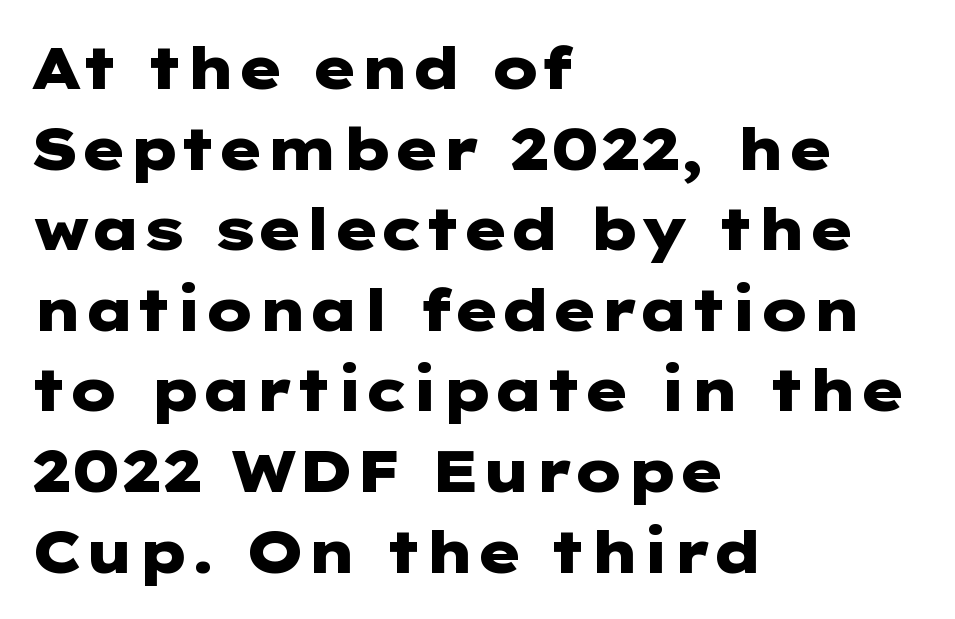
{"serif": "no", "italic": "no", "bold": "yes", "weight": "heavy", "width": "wide", "stroke_contrast": "low", "x_height": "medium", "underline": "no", "align": "left", "line_spacing": "normal", "line_spacing_ratio": 1.39, "letter_spacing": "normal", "letter_spacing_em": 0.0, "glyph_px": 58}
